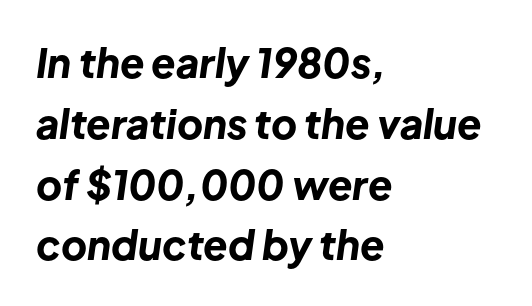
Q: Is the text bold? A: Yes.
Q: Is the text italic (slanted)? A: Yes, it leans right by about 8 degrees.
Q: Is the text underlined? A: No.
Q: How is the paragraph aligned? A: Left-aligned.
Q: Is the spacing between letters normal or unusually wide? A: Normal.
Q: Is the spacing between lines tight, normal or loose? A: Normal.
Q: Width (condensed, normal, or wide)? A: Normal.
Q: Stroke contrast? A: Low.
Q: x-height? A: Medium.
Q: Monospaced? A: No.
